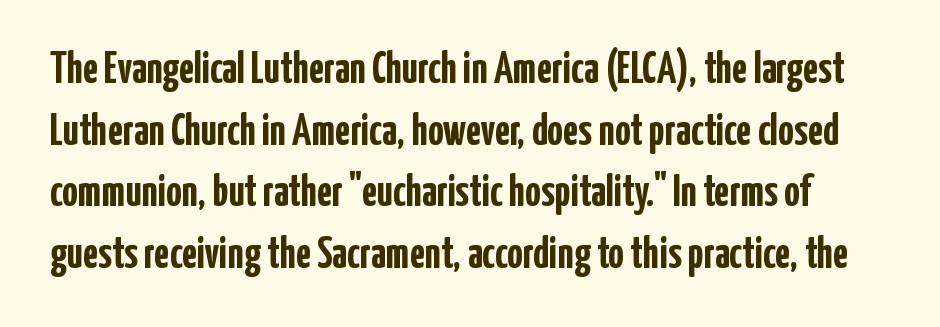
Nothing sits at the stroke ends, so this counts as sans-serif. These lines are rendered in a variable-pitch font. Quick note: interline space is typical. Words float on clear page, feet unadorned. Posture: straight, roman, zero tilt. Strokes here are thick enough to call this a true bold.
